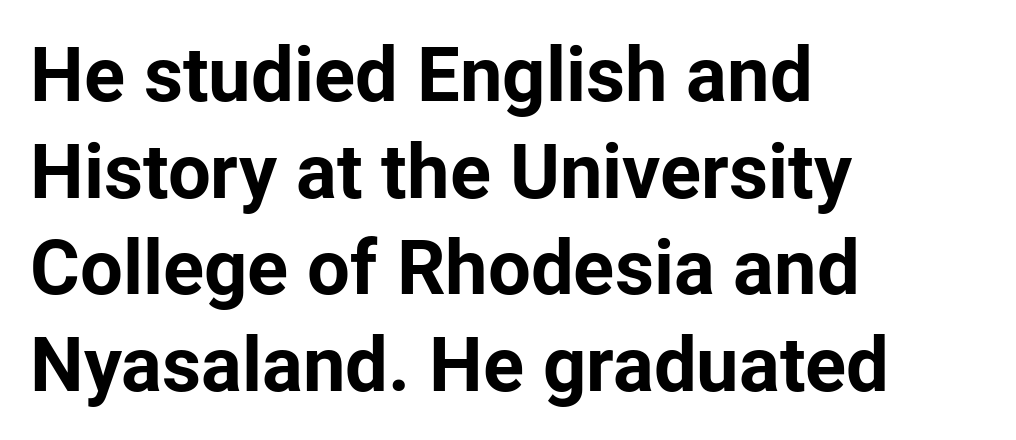
The image shows 76 px bold sans-serif type, upright; set left-aligned, normal line spacing (1.27x), normal letter spacing, not underlined; low stroke contrast and a medium x-height.
